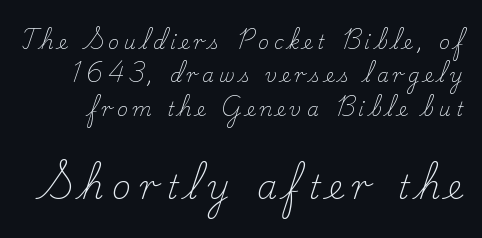
These lines are rendered in a variable-pitch font. Examine the stroke ends and you'll spot serifs. Characters follow at a spacing far wider than the type designer built in.
